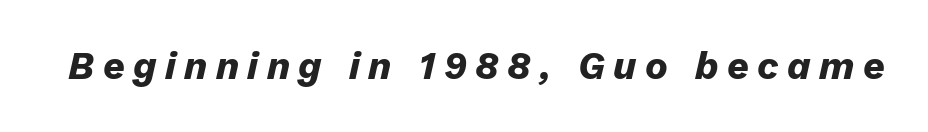
The image shows 38 px heavy type, italic (leaning right); set unusually wide letter spacing (+0.22 em), not underlined; low stroke contrast and a medium x-height.
